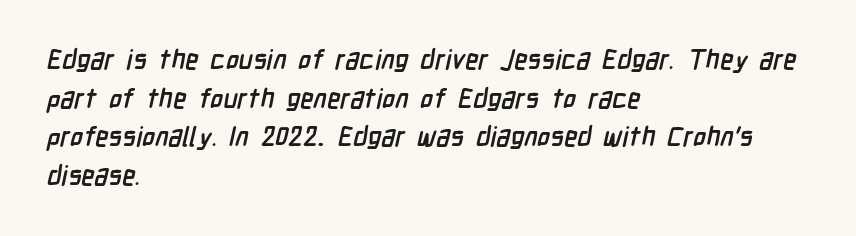
Q: Is the text bold? A: Yes.
Q: Is the text underlined? A: No.
Q: How is the paragraph aligned? A: Left-aligned.
Q: Is the spacing between letters normal or unusually wide? A: Normal.
Q: Is the spacing between lines tight, normal or loose? A: Normal.
